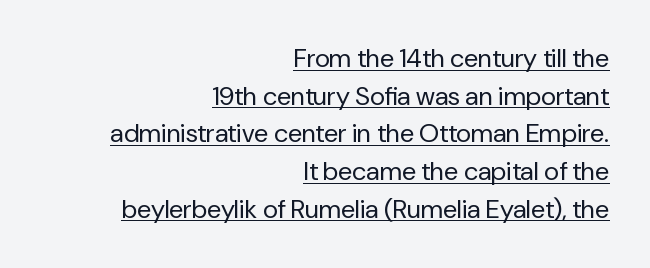
Q: Is the text bold? A: No.
Q: Is the text italic (slanted)? A: No, it is upright.
Q: Is the text underlined? A: Yes.
Q: How is the paragraph aligned? A: Right-aligned.
Q: Is the spacing between letters normal or unusually wide? A: Normal.
Q: Is the spacing between lines tight, normal or loose? A: Normal.
